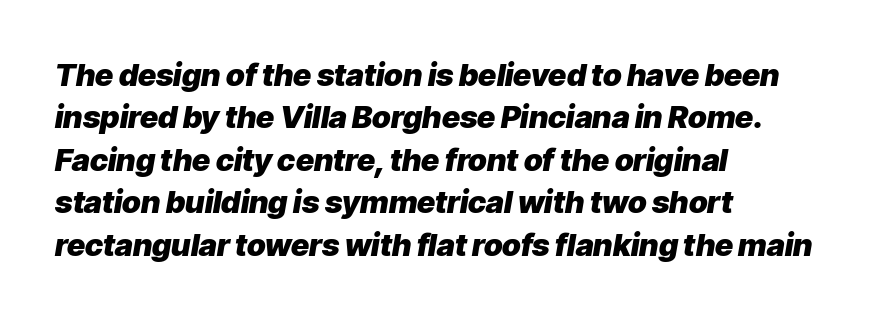
Chunky letters — that's bold for sure. If you drew a line through each stem, it would be angled. Leading: standard. The face used here is rendered with its standard letterfit.
